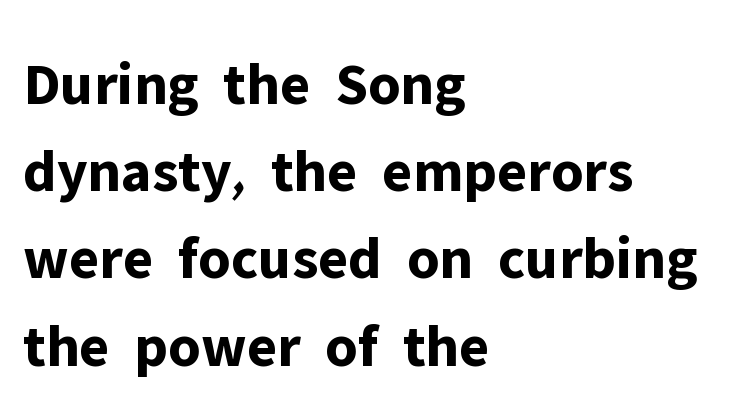
Letters rest on an invisible, unmarked baseline. If you drew a line through each stem, it would be perfectly vertical. Leading matches the norm, producing a regular column. Visually the block forms a straight wall on the left and a jagged coastline on the right. Typographically, this falls in the sans-serif category.
